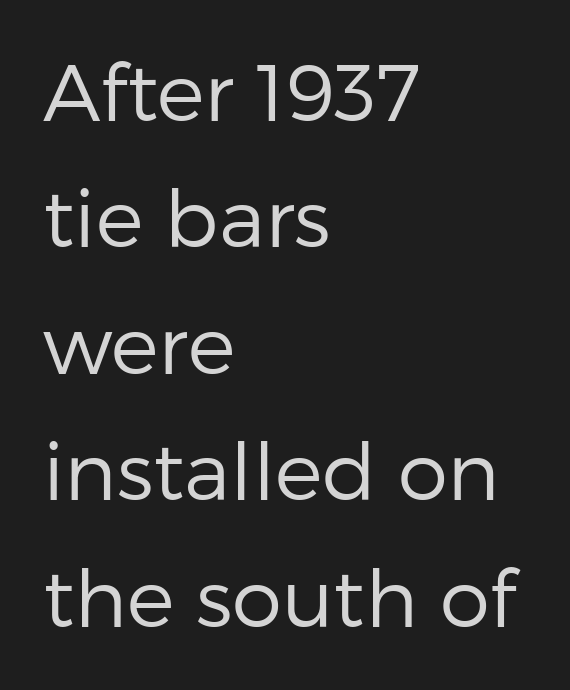
{"serif": "no", "italic": "no", "bold": "no", "weight": "regular", "width": "normal", "stroke_contrast": "low", "x_height": "medium", "monospaced": "no", "underline": "no", "align": "left", "line_spacing": "normal", "line_spacing_ratio": 1.58, "letter_spacing": "normal", "letter_spacing_em": 0.0, "glyph_px": 80}
